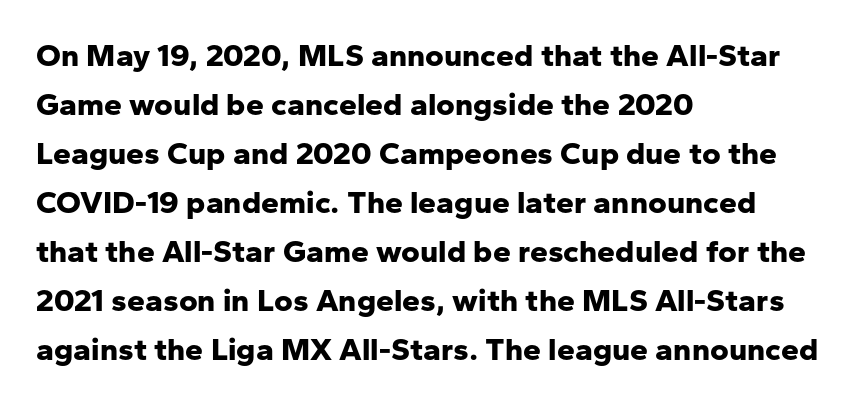
{"serif": "no", "italic": "no", "bold": "yes", "weight": "bold", "width": "normal", "stroke_contrast": "low", "x_height": "medium", "monospaced": "no", "underline": "no", "align": "left", "line_spacing": "normal", "line_spacing_ratio": 1.53, "letter_spacing": "normal", "letter_spacing_em": 0.0, "glyph_px": 32}
